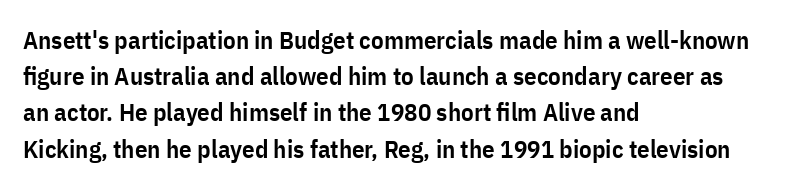
Q: Is the text bold? A: Semi-bold.
Q: Is the text italic (slanted)? A: No, it is upright.
Q: Is the text underlined? A: No.
Q: How is the paragraph aligned? A: Left-aligned.
Q: Is the spacing between letters normal or unusually wide? A: Normal.
Q: Is the spacing between lines tight, normal or loose? A: Normal.
